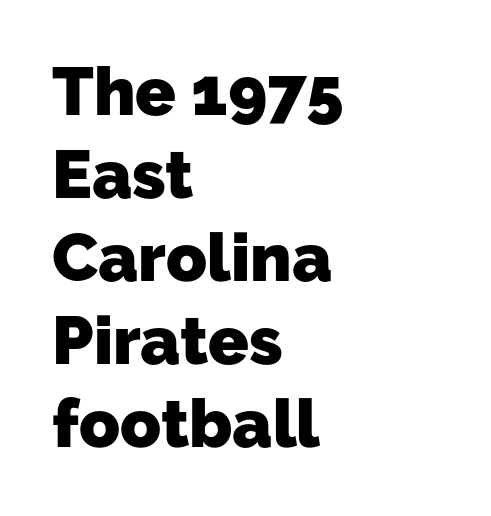
Heavy-handed strokes throughout: this text is bold. To sum up the face: it is a sans, with no serifs. Underlining? Definitely not there. Horizontally, the lines are justified to the leading edge only. The line texture is even and compact thanks to regular tracking. These lines are rendered in a variable-pitch font.
